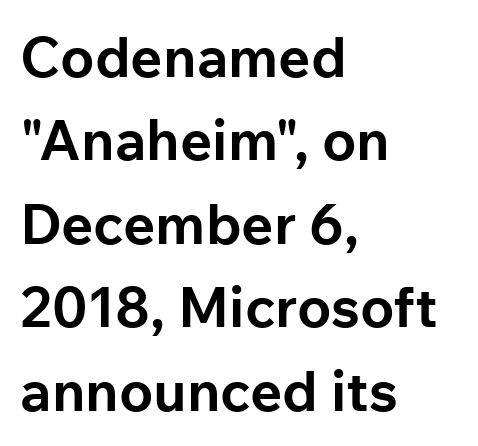
{"serif": "no", "italic": "no", "bold": "yes", "weight": "bold", "width": "normal", "stroke_contrast": "low", "x_height": "medium", "monospaced": "no", "underline": "no", "align": "left", "line_spacing": "normal", "line_spacing_ratio": 1.49, "letter_spacing": "normal", "letter_spacing_em": 0.0, "glyph_px": 56}
